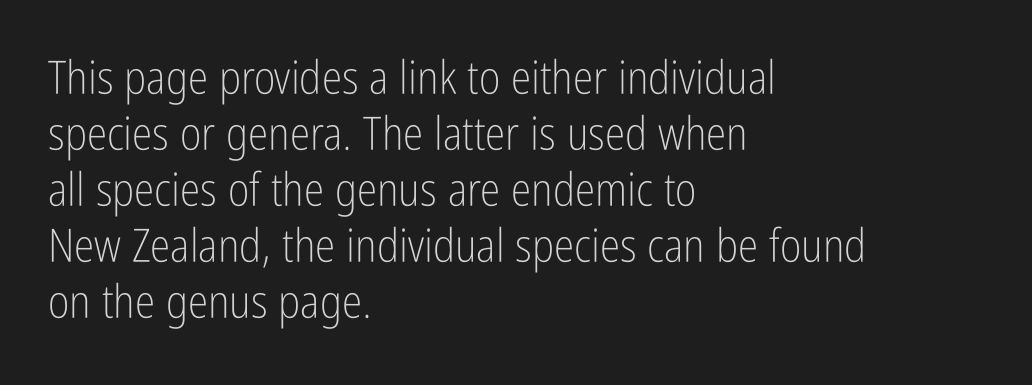
Q: Is the text bold? A: No.
Q: Is the text italic (slanted)? A: No, it is upright.
Q: Is the typeface a serif or a sans-serif typeface? A: Sans-serif.
Q: Is the text underlined? A: No.
Q: How is the paragraph aligned? A: Left-aligned.
Q: Is the spacing between letters normal or unusually wide? A: Normal.
Q: Width (condensed, normal, or wide)? A: Condensed.
Q: Stroke contrast? A: Low.
Q: x-height? A: Medium.
Q: Monospaced? A: No.
